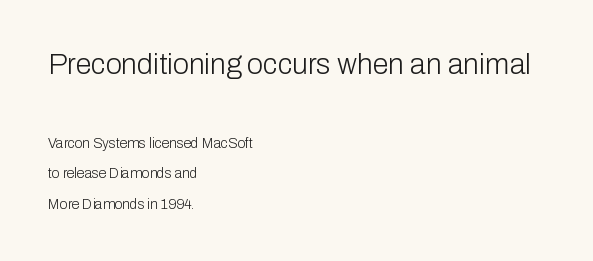
The image shows 29 px light sans-serif type, upright; set left-aligned, loose line spacing (2.19x), normal letter spacing, not underlined; the first (top) block is 2.07x larger; low stroke contrast and a medium x-height.
